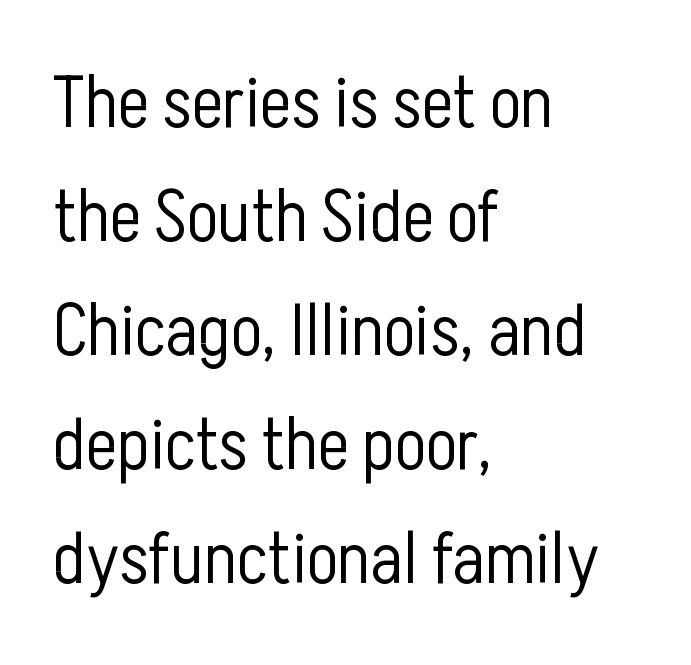
Letters have the restrained weight of plain body copy at most. The lines are quadded left. A typesetter would call this leading conventional body-copy spacing. The specimen omits any rule beneath the text block's lines. Each letter's strokes conclude bluntly, with no projecting serifs.
